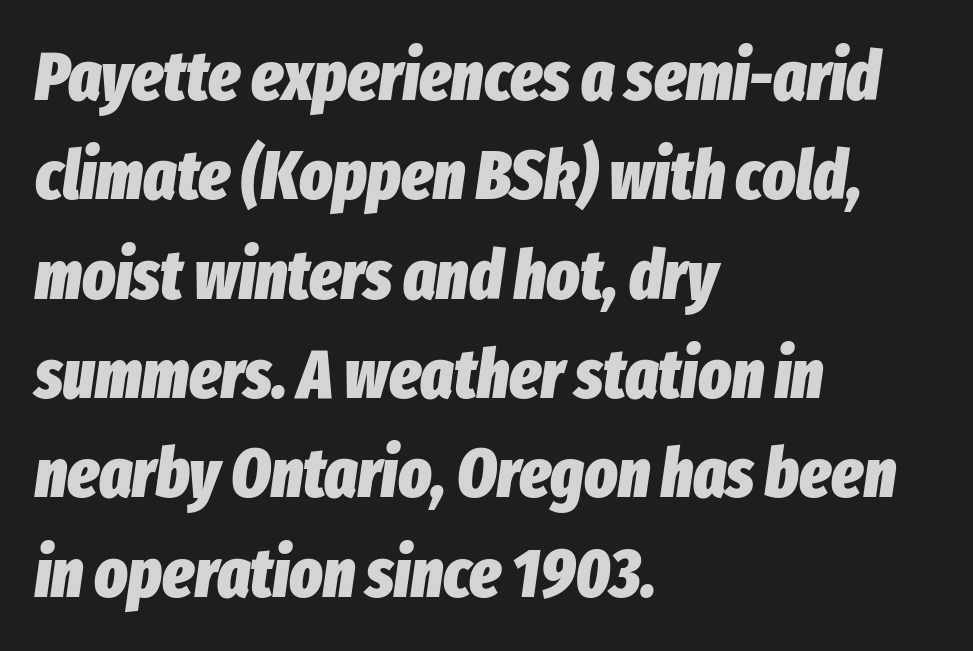
Does the copy run flush right? No — it runs flush left. Nobody drew a line under any word here. Does extra space separate the letters? No, they use regular spacing. Heft: maximum for text — a bold. Emphasis-style slanted type is in use. A typesetter would call this proportional, since set widths differ per character.
